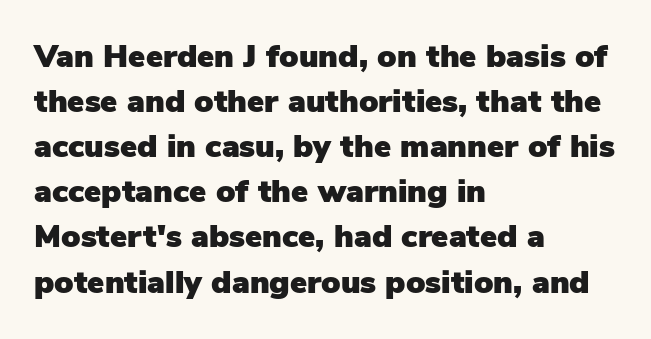
The image shows 32 px sans-serif type, upright; set left-aligned, normal line spacing (1.41x), normal letter spacing, not underlined; low stroke contrast and a medium x-height.
